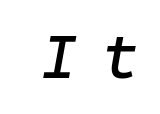
The image shows 61 px text type, italic (leaning right); set unusually wide letter spacing (+0.43 em), not underlined; low stroke contrast and a medium x-height.
